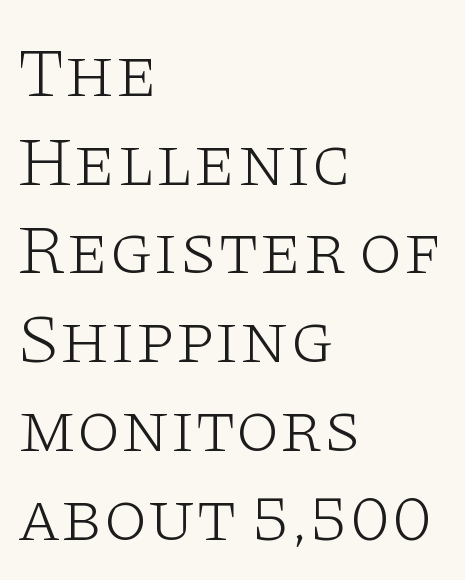
Q: Is the text bold? A: No.
Q: Is the text italic (slanted)? A: No, it is upright.
Q: Is the typeface a serif or a sans-serif typeface? A: Serif.
Q: Is the text underlined? A: No.
Q: How is the paragraph aligned? A: Left-aligned.
Q: Is the spacing between letters normal or unusually wide? A: Normal.
Q: Is the spacing between lines tight, normal or loose? A: Normal.
Q: Width (condensed, normal, or wide)? A: Wide.
Q: Stroke contrast? A: Low.
Q: x-height? A: Large.
Q: Monospaced? A: No.
